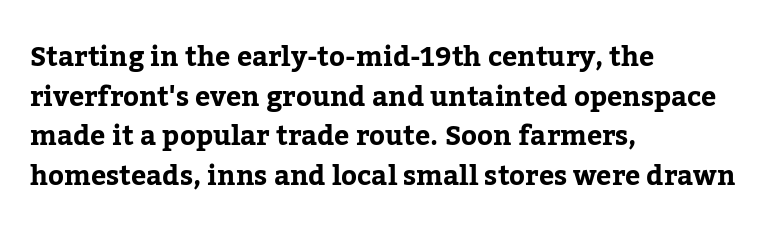
Q: Is the text italic (slanted)? A: No, it is upright.
Q: Is the text underlined? A: No.
Q: How is the paragraph aligned? A: Left-aligned.
Q: Is the spacing between letters normal or unusually wide? A: Normal.
Q: Is the spacing between lines tight, normal or loose? A: Normal.
